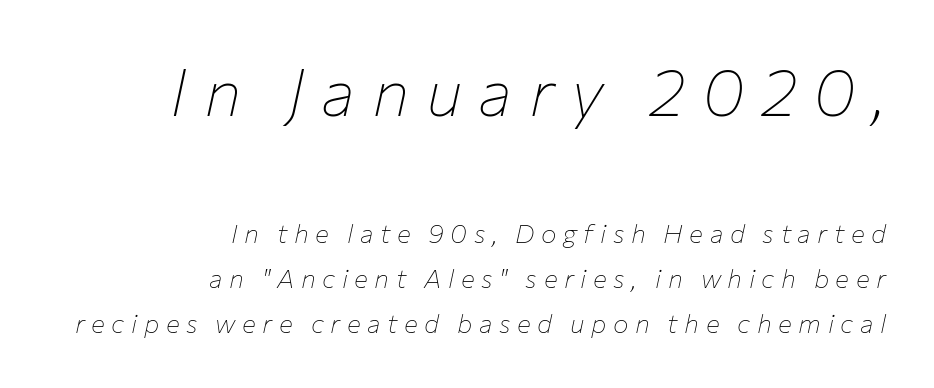
Think standard paragraph weight, or any step lighter than that. There is plenty of visible air inserted between adjacent glyphs. The setting favours the right margin, as signatures and pull-quotes sometimes do. The passage shown is typed in a proportional face where columns would drift. The typography opts for an oblique posture over an upright one.
